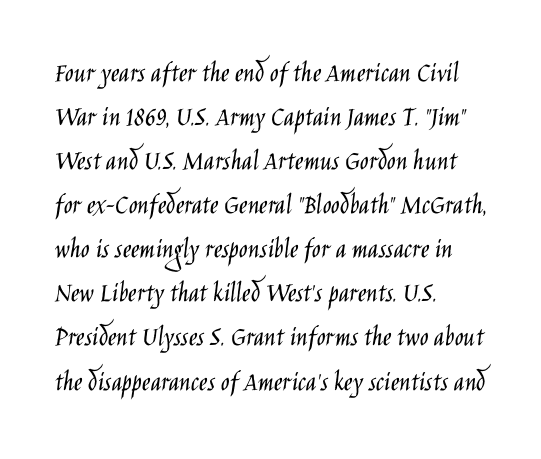
The image shows 29 px light, condensed sans-serif type; set left-aligned, normal line spacing (1.52x), normal letter spacing, not underlined; low stroke contrast and a large x-height.
